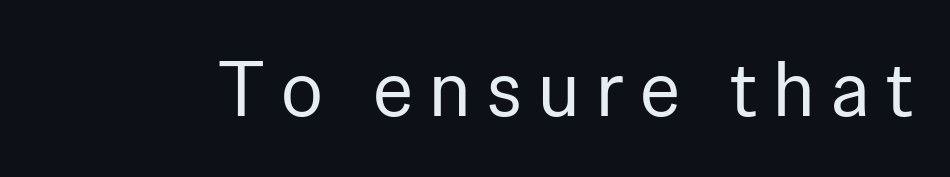
{"serif": "no", "italic": "no", "bold": "no", "weight": "regular", "width": "normal", "stroke_contrast": "low", "x_height": "medium", "monospaced": "no", "underline": "no", "letter_spacing": "wide", "letter_spacing_em": 0.21, "glyph_px": 78}
